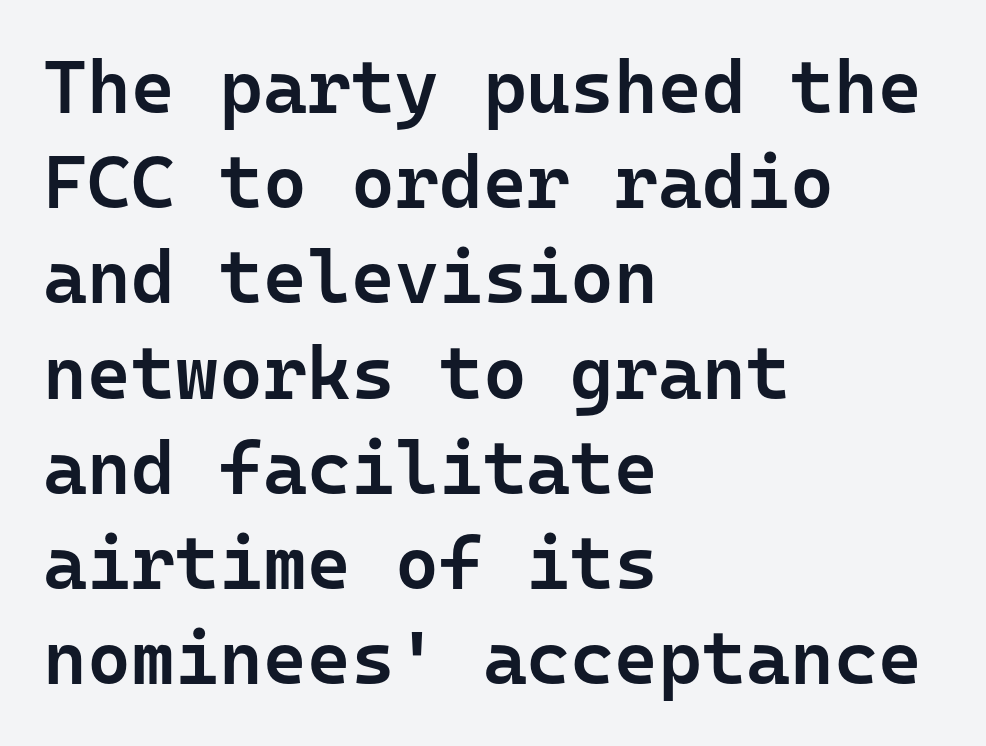
The image shows 75 px semibold sans-serif type, upright, monospaced; set left-aligned, normal line spacing (1.27x), normal letter spacing, not underlined; low stroke contrast and a medium x-height.
